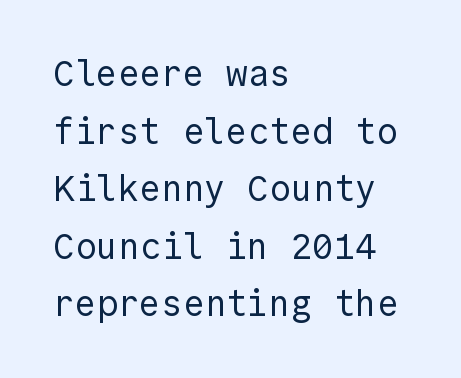
{"serif": "no", "italic": "no", "bold": "no", "weight": "regular", "width": "normal", "x_height": "medium", "underline": "no", "align": "left", "line_spacing": "normal", "line_spacing_ratio": 1.6, "letter_spacing": "normal", "letter_spacing_em": 0.0, "glyph_px": 36}
